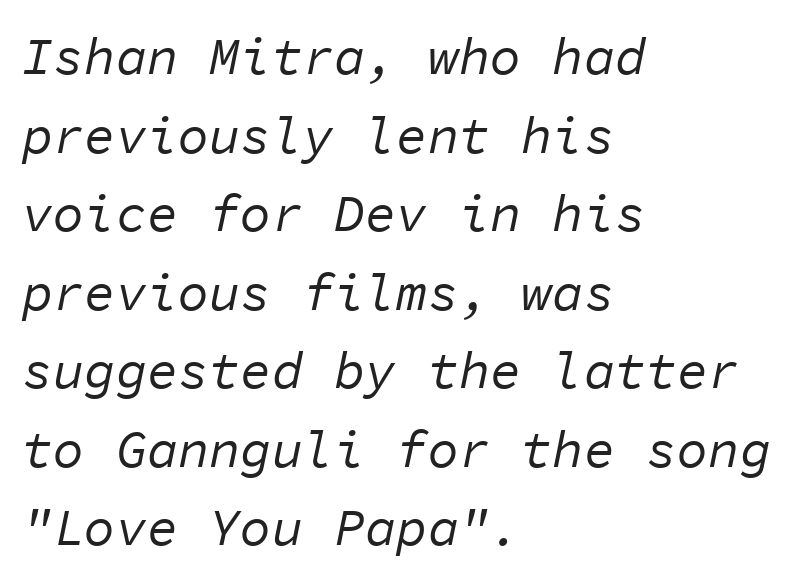
The image shows 52 px regular-weight type, italic (leaning right), monospaced; set left-aligned, normal line spacing (1.51x), normal letter spacing, not underlined; low stroke contrast and a medium x-height.
